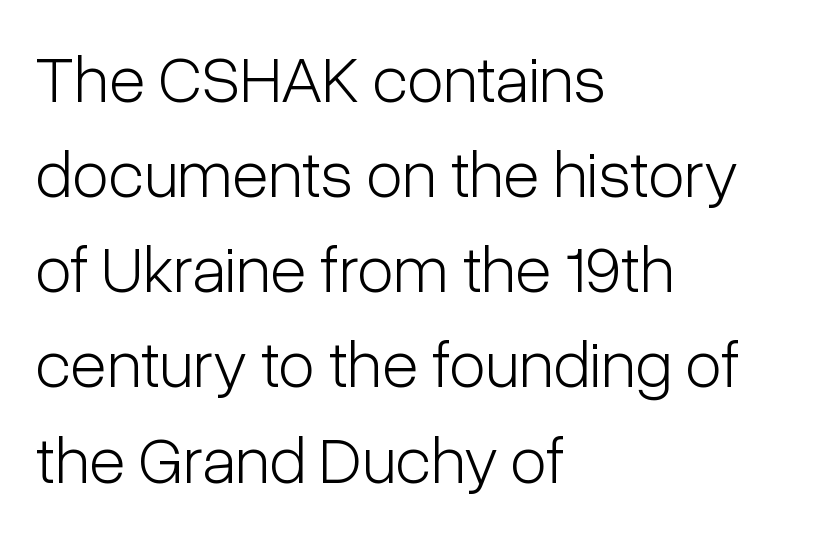
The image shows 67 px light, condensed sans-serif type, upright; set left-aligned, normal line spacing (1.42x), normal letter spacing, not underlined; low stroke contrast and a medium x-height.
